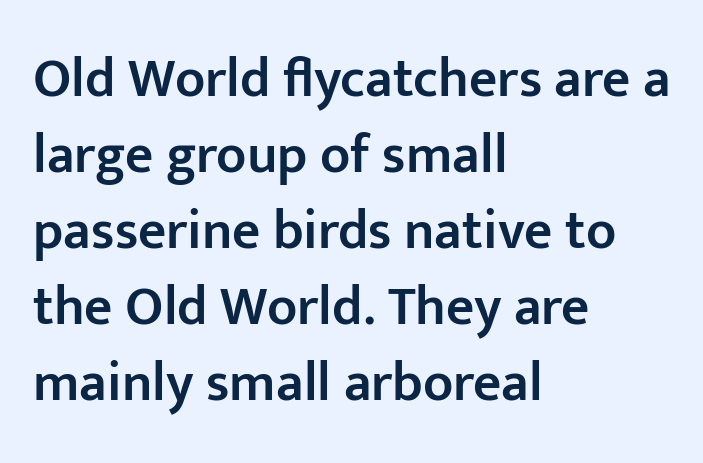
The image shows 55 px semibold sans-serif type, upright; set left-aligned, normal line spacing (1.38x), normal letter spacing, not underlined; low stroke contrast and a medium x-height.
